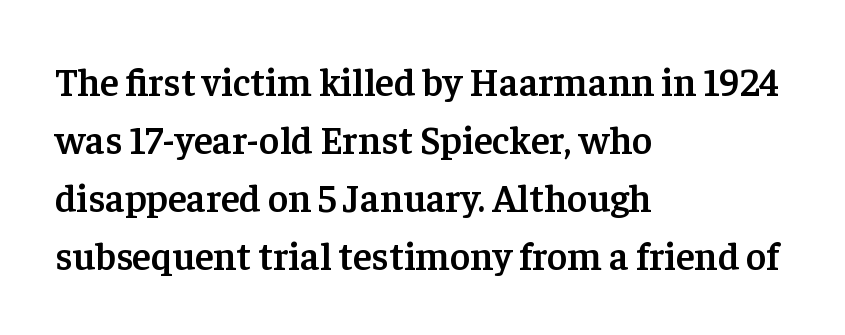
Q: Is the text bold? A: Semi-bold.
Q: Is the text italic (slanted)? A: No, it is upright.
Q: Is the typeface a serif or a sans-serif typeface? A: Serif.
Q: Is the text underlined? A: No.
Q: How is the paragraph aligned? A: Left-aligned.
Q: Is the spacing between letters normal or unusually wide? A: Normal.
Q: Is the spacing between lines tight, normal or loose? A: Normal.
Q: Width (condensed, normal, or wide)? A: Normal.
Q: Stroke contrast? A: Low.
Q: x-height? A: Medium.
Q: Monospaced? A: No.
